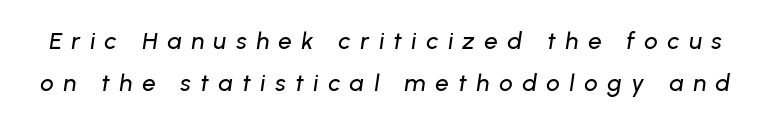
The image shows 24 px text type, italic (leaning right); set line spacing 1.74x, unusually wide letter spacing (+0.4 em), not underlined.
